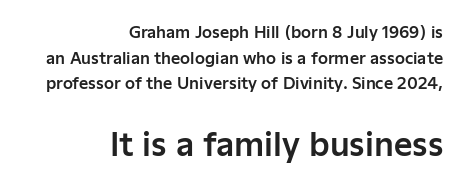
{"serif": "no", "italic": "no", "width": "normal", "stroke_contrast": "low", "x_height": "medium", "monospaced": "no", "underline": "no", "align": "right", "line_spacing": "normal", "line_spacing_ratio": 1.6, "letter_spacing": "normal", "letter_spacing_em": 0.0, "larger_block": "second", "size_ratio": 2.0, "glyph_px": 32}
